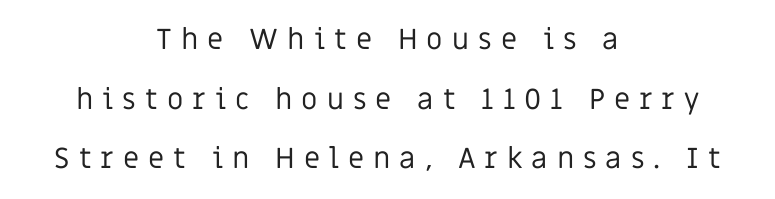
The image shows 29 px regular-weight sans-serif type, upright; set centered, loose line spacing (2.06x), unusually wide letter spacing (+0.31 em), not underlined; low stroke contrast and a large x-height.
